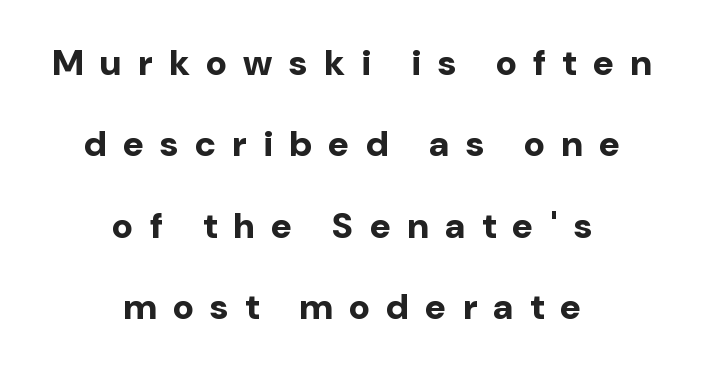
The image shows 36 px bold sans-serif type, upright; set centered, loose line spacing (2.26x), unusually wide letter spacing (+0.46 em), not underlined; low stroke contrast and a medium x-height.
